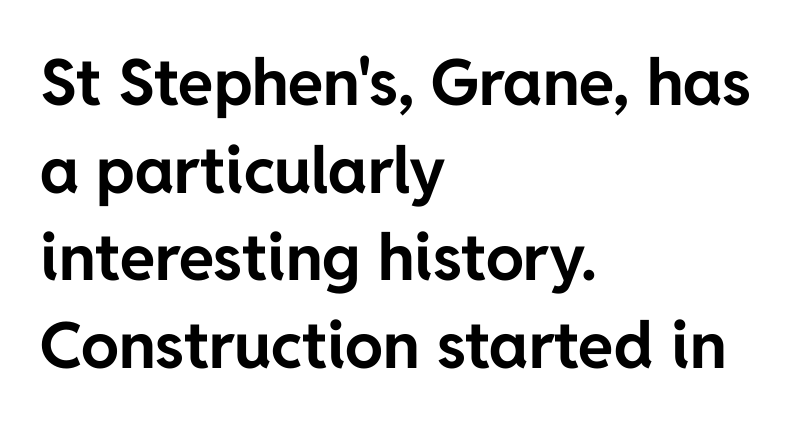
{"serif": "no", "italic": "no", "bold": "yes", "weight": "bold", "width": "normal", "stroke_contrast": "low", "x_height": "medium", "monospaced": "no", "underline": "no", "align": "left", "line_spacing": "normal", "line_spacing_ratio": 1.37, "letter_spacing": "normal", "letter_spacing_em": 0.0, "glyph_px": 64}
